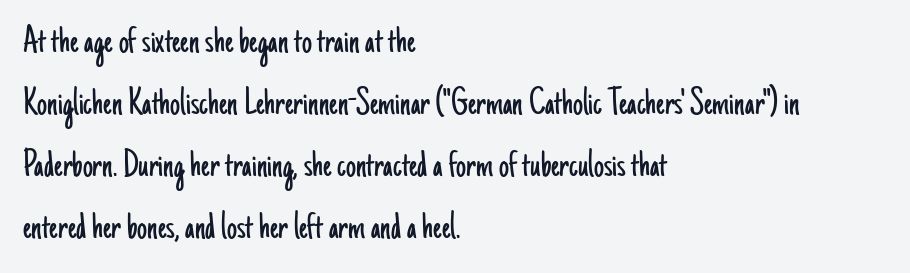
All the whitespace from short lines collects on the right. The passage shown has conventional tracking throughout. Rule under the text: the space is simply empty. The leading is moderate, giving the passage an even texture. Stem width sits at or under what a default text font uses. Proportional: the letters do not fall into vertical columns.
